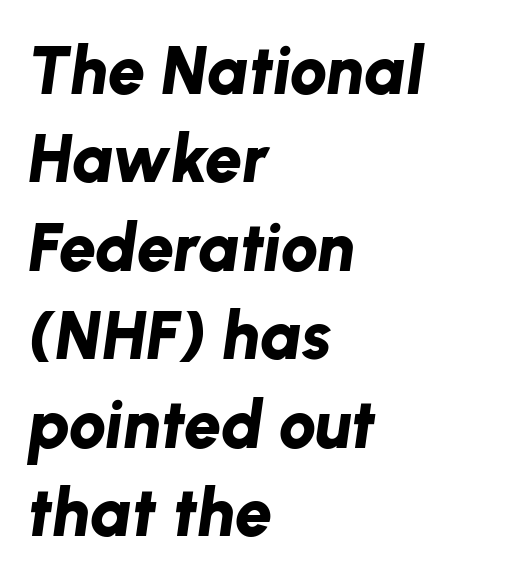
Anything drawn beneath the words? Only blank space. Does the lettering tilt? It does — this is italic. Students, note that the glyphs here touch the page at normal intervals. The face used here has the dense, thick strokes of a bold.
